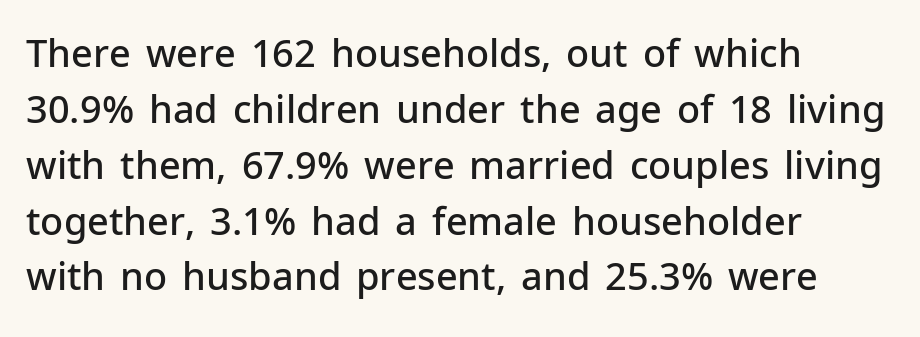
Q: Is the text bold? A: Semi-bold.
Q: Is the text italic (slanted)? A: No, it is upright.
Q: Is the typeface a serif or a sans-serif typeface? A: Sans-serif.
Q: Is the text underlined? A: No.
Q: How is the paragraph aligned? A: Left-aligned.
Q: Is the spacing between letters normal or unusually wide? A: Normal.
Q: Is the spacing between lines tight, normal or loose? A: Normal.
Q: Width (condensed, normal, or wide)? A: Normal.
Q: Stroke contrast? A: Low.
Q: x-height? A: Medium.
Q: Monospaced? A: No.
